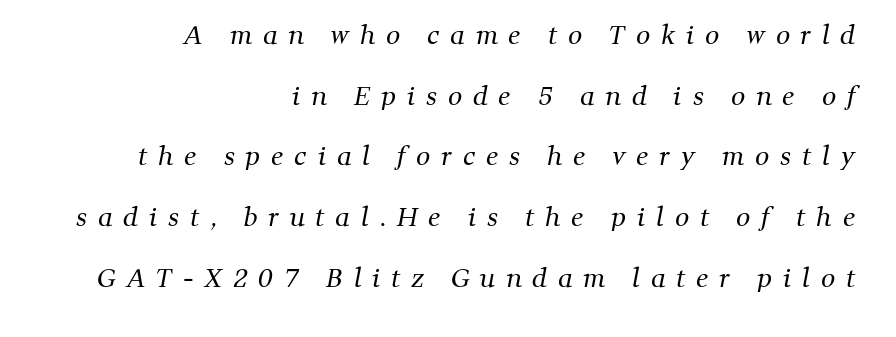
Q: Is the text bold? A: No.
Q: Is the text underlined? A: No.
Q: How is the paragraph aligned? A: Right-aligned.
Q: Is the spacing between letters normal or unusually wide? A: Unusually wide.
Q: Is the spacing between lines tight, normal or loose? A: Loose.
